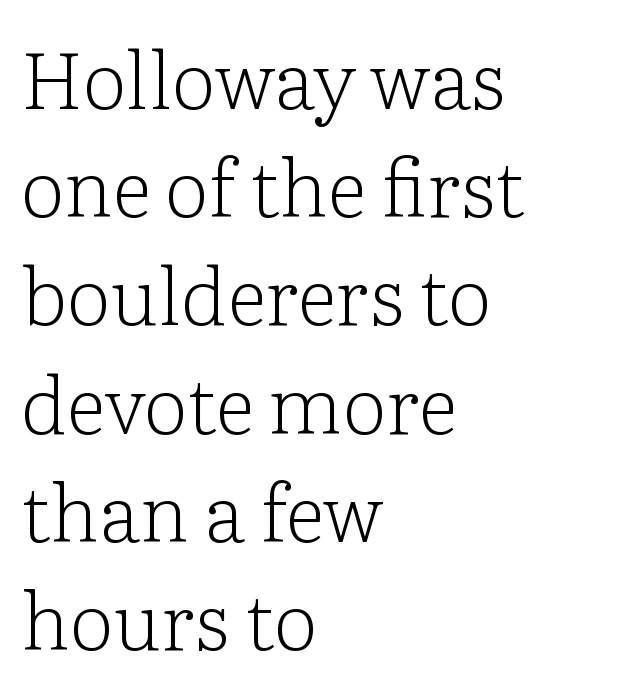
The image shows 79 px light serif type, upright; set left-aligned, normal line spacing (1.37x), normal letter spacing, not underlined; low stroke contrast and a medium x-height.
